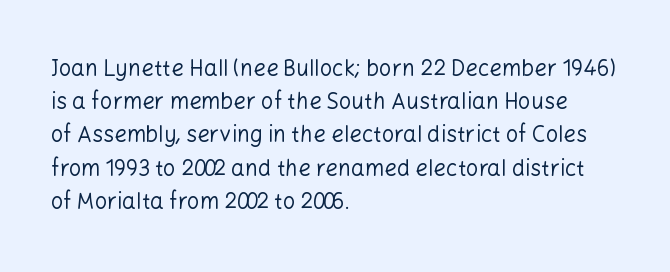
Q: Is the text bold? A: No.
Q: Is the text italic (slanted)? A: No, it is upright.
Q: Is the text underlined? A: No.
Q: How is the paragraph aligned? A: Left-aligned.
Q: Is the spacing between letters normal or unusually wide? A: Normal.
Q: Is the spacing between lines tight, normal or loose? A: Normal.
